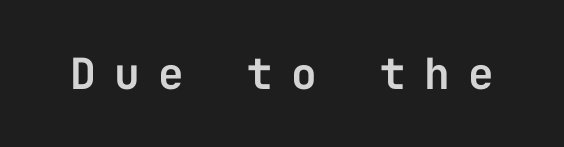
Q: Is the text italic (slanted)? A: No, it is upright.
Q: Is the typeface a serif or a sans-serif typeface? A: Sans-serif.
Q: Is the text underlined? A: No.
Q: Is the spacing between letters normal or unusually wide? A: Unusually wide.
Q: Width (condensed, normal, or wide)? A: Normal.
Q: Stroke contrast? A: Low.
Q: x-height? A: Medium.
Q: Monospaced? A: Yes.
